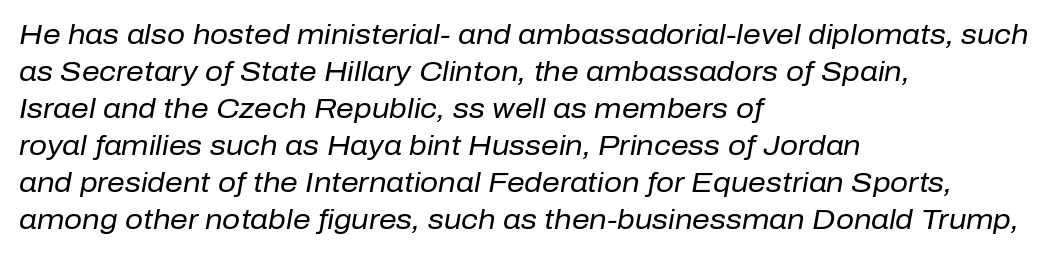
{"italic": "yes", "lean": "right", "slant_degrees": 10, "bold": "no", "weight": "regular", "width": "normal", "stroke_contrast": "low", "x_height": "medium", "monospaced": "no", "underline": "no", "align": "left", "line_spacing": "normal", "line_spacing_ratio": 1.32, "letter_spacing": "normal", "letter_spacing_em": 0.0, "glyph_px": 28}
